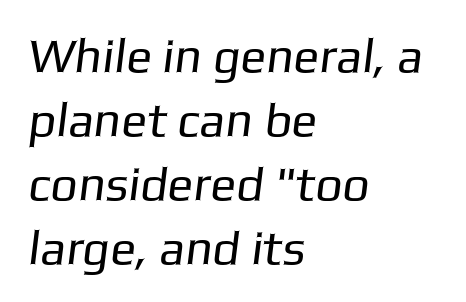
In terms of leading, this rendering sits right in the middle. The letters advance in unequal steps, a hallmark of proportional type. Counters stay open thanks to moderate or lighter strokes. Nothing sits at the stroke ends, so this counts as sans-serif. This rendering uses left alignment, leaving the right contour irregular. Descenders hang freely into open space.
